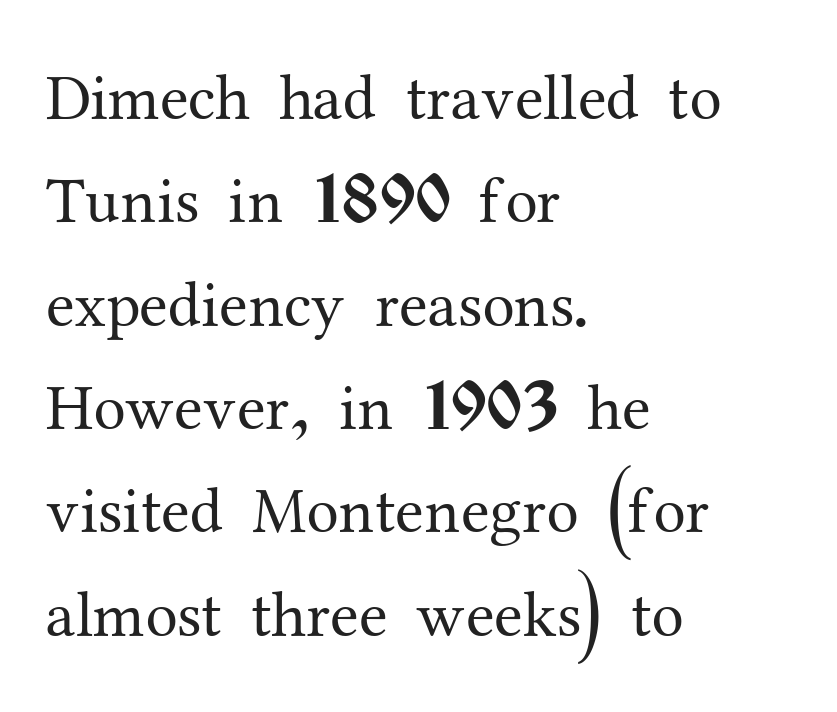
Q: Is the text bold? A: No.
Q: Is the text italic (slanted)? A: No, it is upright.
Q: Is the typeface a serif or a sans-serif typeface? A: Serif.
Q: Is the text underlined? A: No.
Q: How is the paragraph aligned? A: Left-aligned.
Q: Is the spacing between letters normal or unusually wide? A: Normal.
Q: Is the spacing between lines tight, normal or loose? A: Normal.
Q: Width (condensed, normal, or wide)? A: Normal.
Q: Stroke contrast? A: Medium.
Q: x-height? A: Medium.
Q: Monospaced? A: No.
